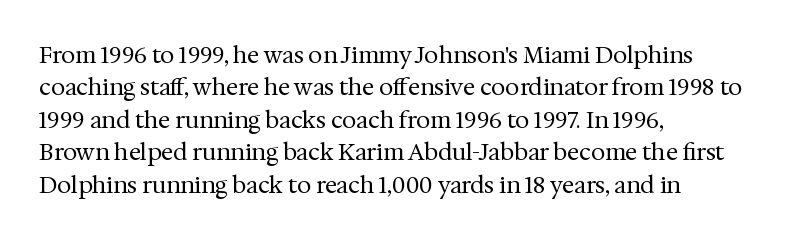
The image shows 23 px text type, upright; set left-aligned, normal line spacing (1.41x), normal letter spacing, not underlined.
